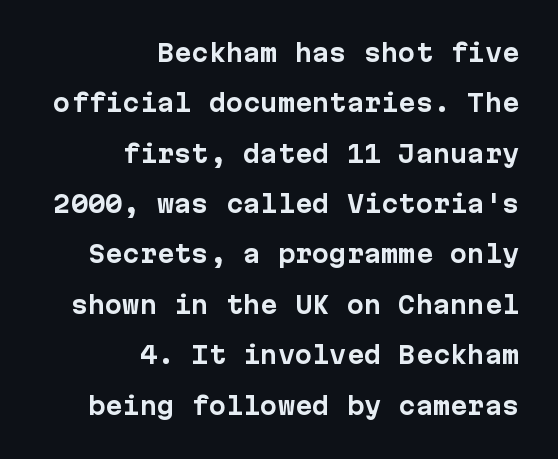
Q: Is the text bold? A: Yes.
Q: Is the text italic (slanted)? A: No, it is upright.
Q: Is the text underlined? A: No.
Q: How is the paragraph aligned? A: Right-aligned.
Q: Is the spacing between letters normal or unusually wide? A: Normal.
Q: Is the spacing between lines tight, normal or loose? A: Loose.
